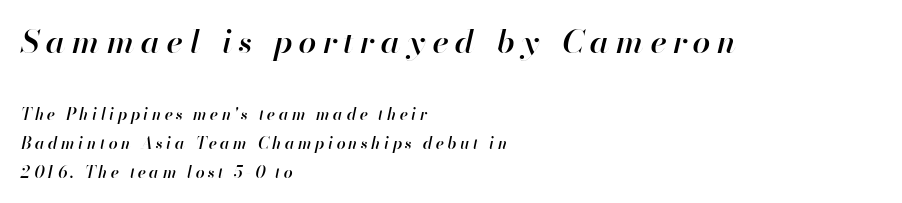
You could not count columns in this text — the font is proportionally spaced. The rendering inserts visible extra space after every character. One-word summary of the alignment: left. Lines of text with bare space underneath. This sample uses an oblique cut, with every glyph tilted off the vertical. The face used here appears at its bigger size in the upper chunk.
